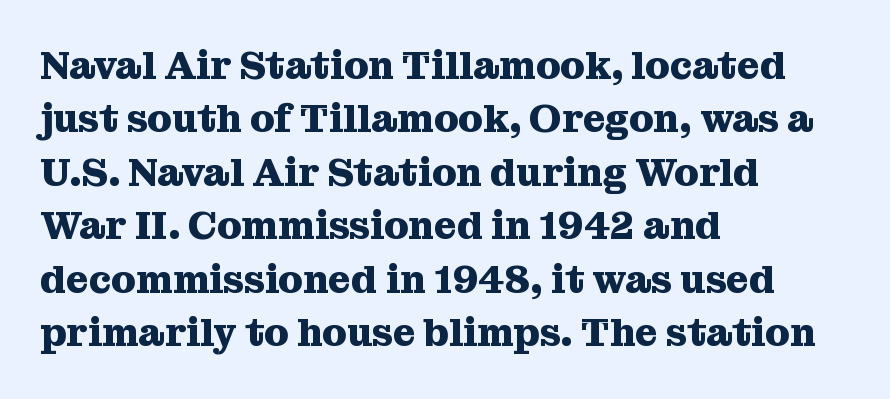
{"serif": "yes", "italic": "no", "bold": "yes", "weight": "heavy", "width": "normal", "stroke_contrast": "medium", "x_height": "medium", "monospaced": "no", "underline": "no", "align": "left", "line_spacing": "normal", "line_spacing_ratio": 1.37, "letter_spacing": "normal", "letter_spacing_em": 0.0, "glyph_px": 39}
